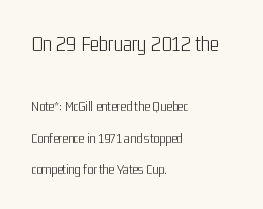
The image shows 22 px text type, upright; set left-aligned, loose line spacing (2.25x), normal letter spacing, not underlined; the first (top) block is 1.57x larger.
